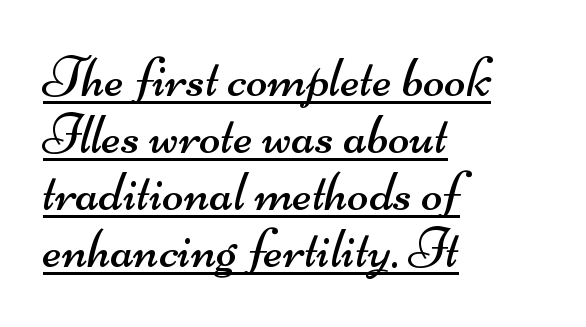
{"serif": "no", "bold": "no", "weight": "regular", "width": "wide", "stroke_contrast": "medium", "x_height": "small", "monospaced": "no", "underline": "yes", "align": "left", "line_spacing": "tight", "line_spacing_ratio": 1.0, "letter_spacing": "normal", "letter_spacing_em": 0.0, "glyph_px": 57}
